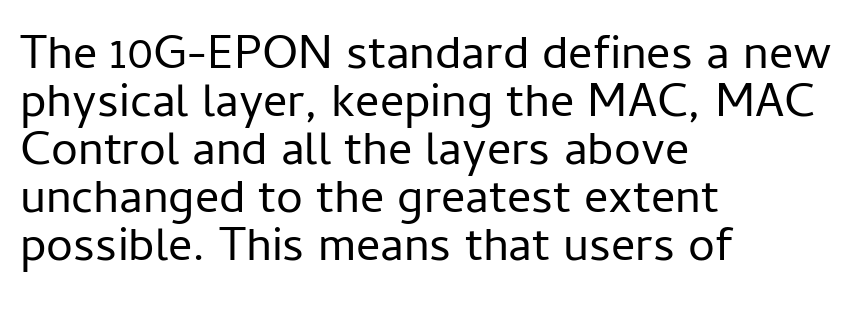
Each new line begins almost immediately beneath the previous one. This sample uses a sans-serif face. Honestly, there is no underline to notice here at all. The letters stand upright; this is a roman face. The rendering uses natural spacing where letterforms have individual widths.
